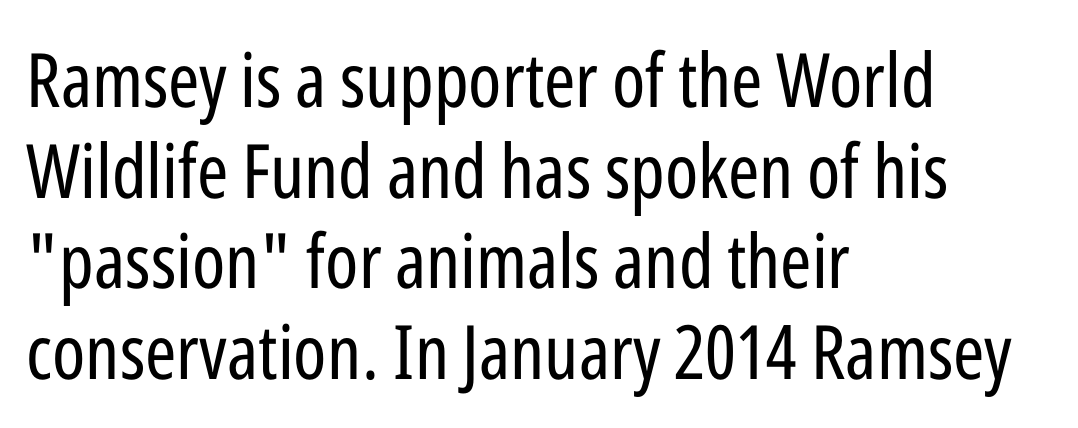
The face used here is proportionally spaced, like ordinary book or web type. Is the block centered? No — it sits flush against the left margin. Rule under the text: the space is simply empty. The line texture is even and compact thanks to regular tracking. You can tell from the bare stems that sans-serif type was used.
